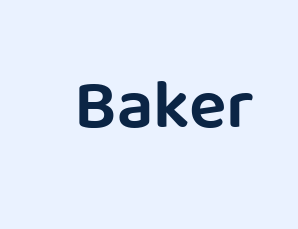
The image shows 70 px sans-serif type, upright; set normal letter spacing, not underlined; low stroke contrast and a large x-height.
